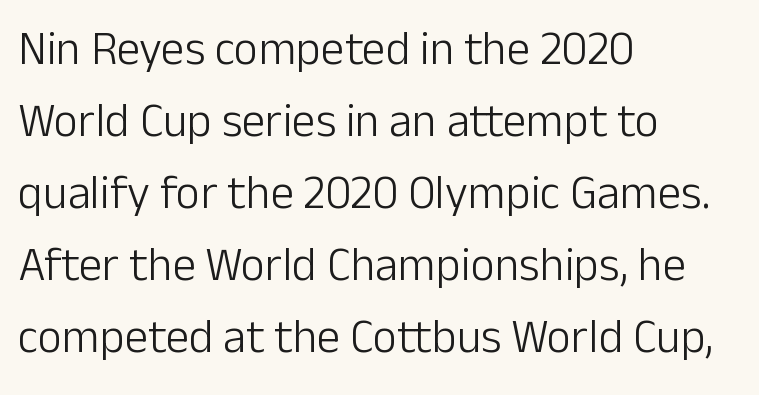
{"serif": "no", "italic": "no", "bold": "no", "weight": "light", "width": "normal", "stroke_contrast": "low", "x_height": "medium", "monospaced": "no", "underline": "no", "align": "left", "line_spacing": "normal", "line_spacing_ratio": 1.53, "letter_spacing": "normal", "letter_spacing_em": 0.0, "glyph_px": 47}
